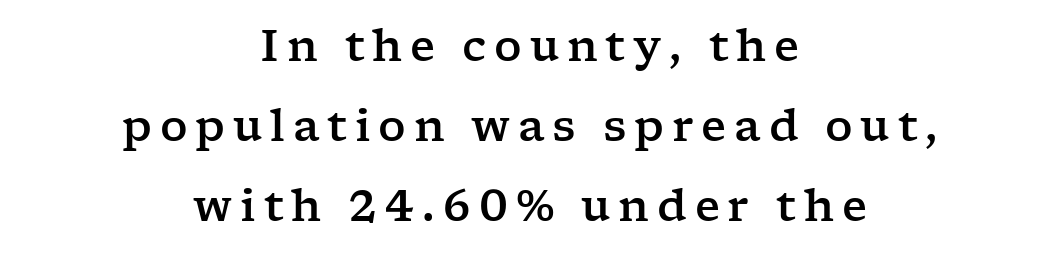
The image shows 43 px wide serif type, upright; set centered, line spacing 1.86x, not underlined; low stroke contrast and a medium x-height.
